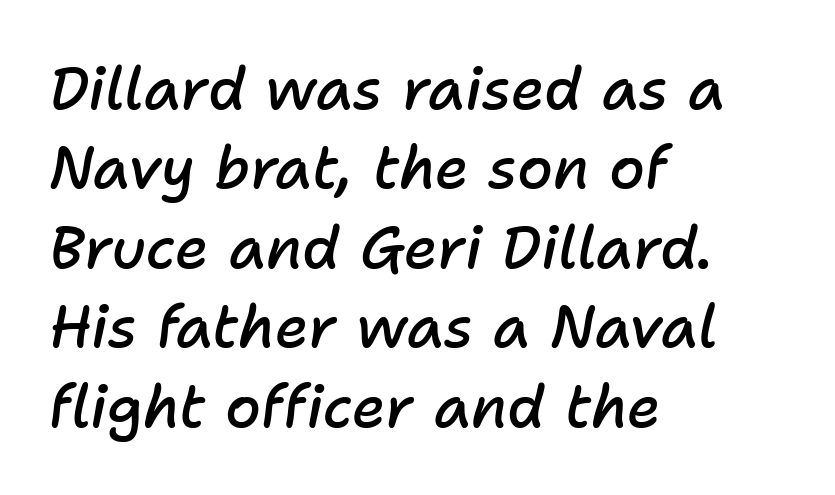
The image shows 58 px semibold type, italic (leaning right); set left-aligned, normal line spacing (1.37x), normal letter spacing, not underlined; low stroke contrast and a medium x-height.
